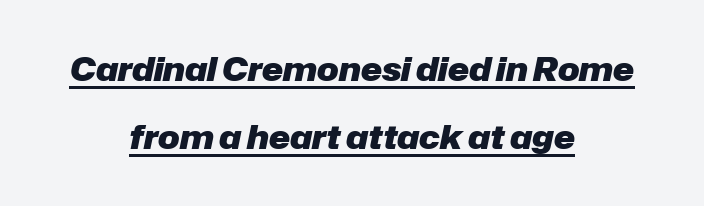
Q: Is the text bold? A: Yes.
Q: Is the text italic (slanted)? A: Yes, it leans right by about 12 degrees.
Q: Is the text underlined? A: Yes.
Q: How is the paragraph aligned? A: Centered.
Q: Is the spacing between letters normal or unusually wide? A: Normal.
Q: Is the spacing between lines tight, normal or loose? A: Loose.
Q: Width (condensed, normal, or wide)? A: Normal.
Q: Stroke contrast? A: Low.
Q: x-height? A: Medium.
Q: Monospaced? A: No.
